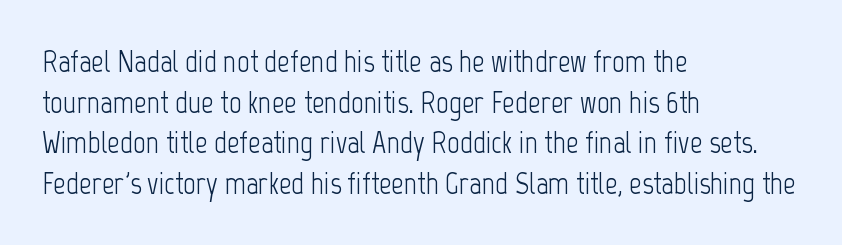
The image shows 31 px light, condensed sans-serif type, upright; set left-aligned, normal line spacing (1.31x), normal letter spacing, not underlined; low stroke contrast and a medium x-height.
